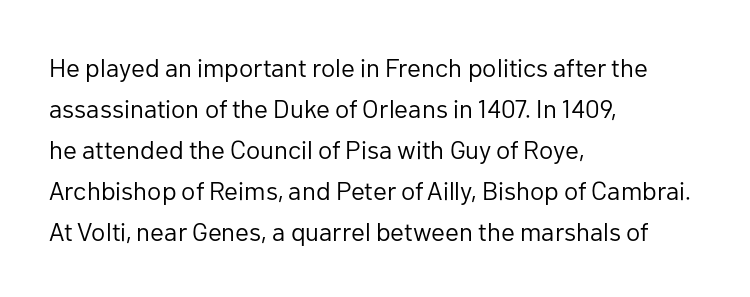
Q: Is the text bold? A: No.
Q: Is the text italic (slanted)? A: No, it is upright.
Q: Is the text underlined? A: No.
Q: How is the paragraph aligned? A: Left-aligned.
Q: Is the spacing between letters normal or unusually wide? A: Normal.
Q: Is the spacing between lines tight, normal or loose? A: Normal.
